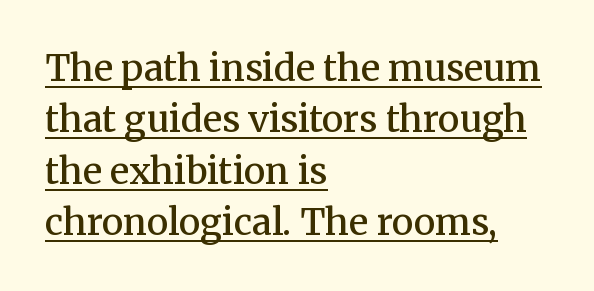
Q: Is the text bold? A: Semi-bold.
Q: Is the text italic (slanted)? A: No, it is upright.
Q: Is the typeface a serif or a sans-serif typeface? A: Serif.
Q: Is the text underlined? A: Yes.
Q: How is the paragraph aligned? A: Left-aligned.
Q: Is the spacing between letters normal or unusually wide? A: Normal.
Q: Is the spacing between lines tight, normal or loose? A: Normal.
Q: Width (condensed, normal, or wide)? A: Normal.
Q: Stroke contrast? A: Medium.
Q: x-height? A: Medium.
Q: Monospaced? A: No.
